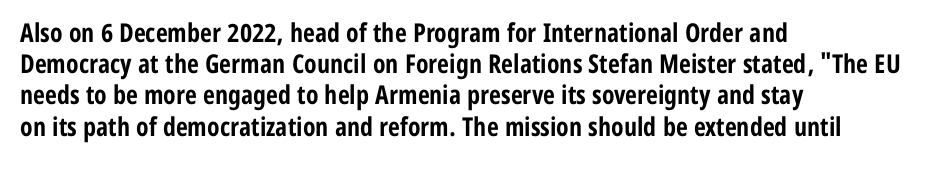
Q: Is the text bold? A: Yes.
Q: Is the text italic (slanted)? A: No, it is upright.
Q: Is the text underlined? A: No.
Q: How is the paragraph aligned? A: Left-aligned.
Q: Is the spacing between letters normal or unusually wide? A: Normal.
